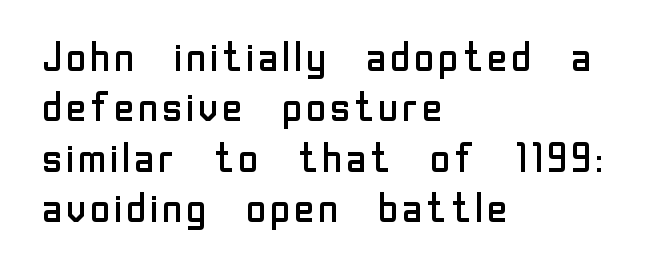
The image shows 41 px regular-weight sans-serif type, upright; set left-aligned, line spacing 1.23x, normal letter spacing, not underlined; low stroke contrast and a medium x-height.
